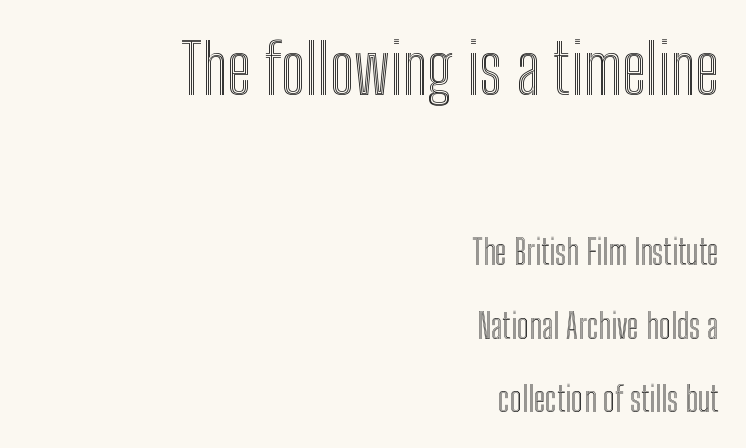
{"italic": "no", "width": "condensed", "x_height": "medium", "monospaced": "no", "underline": "no", "align": "right", "line_spacing": "loose", "line_spacing_ratio": 2.16, "letter_spacing": "normal", "letter_spacing_em": 0.0, "larger_block": "first", "size_ratio": 2.03, "glyph_px": 69}
